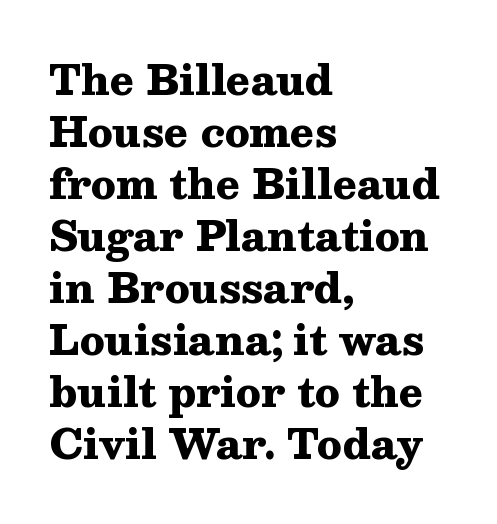
The image shows 40 px heavy, wide serif type, upright; set left-aligned, normal line spacing (1.3x), normal letter spacing, not underlined; medium stroke contrast and a medium x-height.
